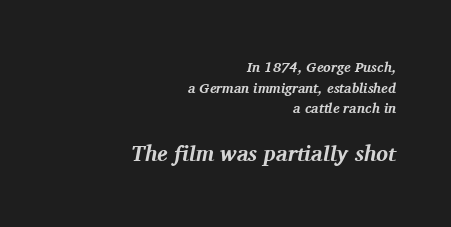
{"italic": "yes", "lean": "right", "slant_degrees": 11, "bold": "yes", "underline": "no", "align": "right", "line_spacing": "normal", "line_spacing_ratio": 1.47, "letter_spacing": "normal", "letter_spacing_em": 0.0, "larger_block": "second", "size_ratio": 1.57, "glyph_px": 22}
